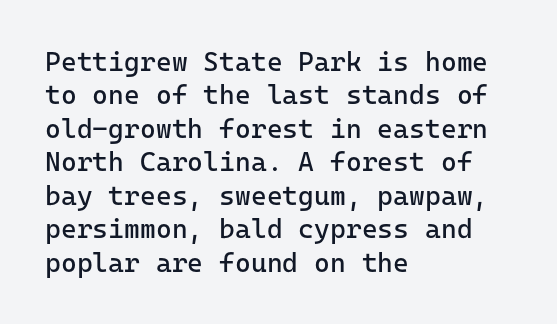
Q: Is the text bold? A: No.
Q: Is the text italic (slanted)? A: No, it is upright.
Q: Is the text underlined? A: No.
Q: How is the paragraph aligned? A: Left-aligned.
Q: Is the spacing between letters normal or unusually wide? A: Normal.
